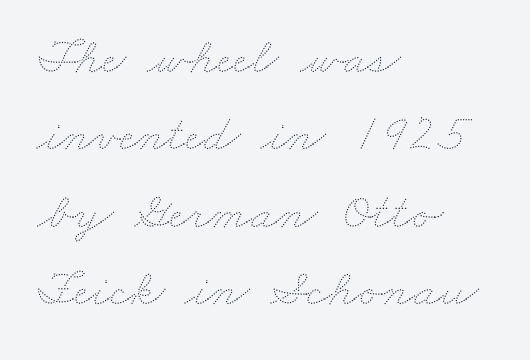
{"bold": "no", "weight": "thin", "width": "wide", "stroke_contrast": "medium", "x_height": "small", "monospaced": "no", "underline": "no", "align": "left", "line_spacing": "normal", "line_spacing_ratio": 1.49, "letter_spacing": "normal", "letter_spacing_em": 0.0, "glyph_px": 52}
